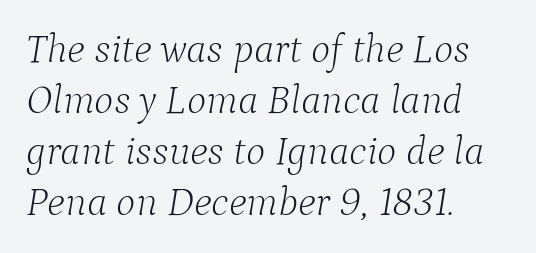
{"serif": "yes", "italic": "yes", "lean": "right", "slant_degrees": 9, "bold": "no", "weight": "light", "width": "normal", "stroke_contrast": "low", "x_height": "medium", "monospaced": "no", "underline": "no", "align": "left", "line_spacing_ratio": 1.24, "letter_spacing": "normal", "letter_spacing_em": 0.0, "glyph_px": 41}
